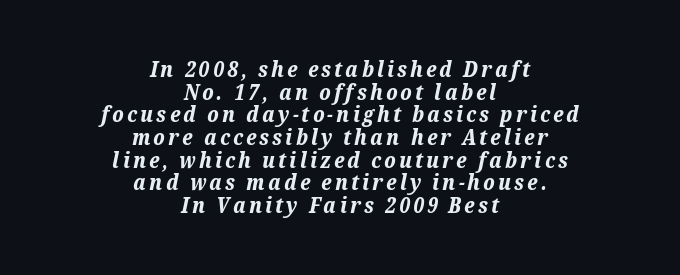
The image shows 21 px bold type, italic (leaning right); set centered, tight line spacing (1.08x), not underlined.
